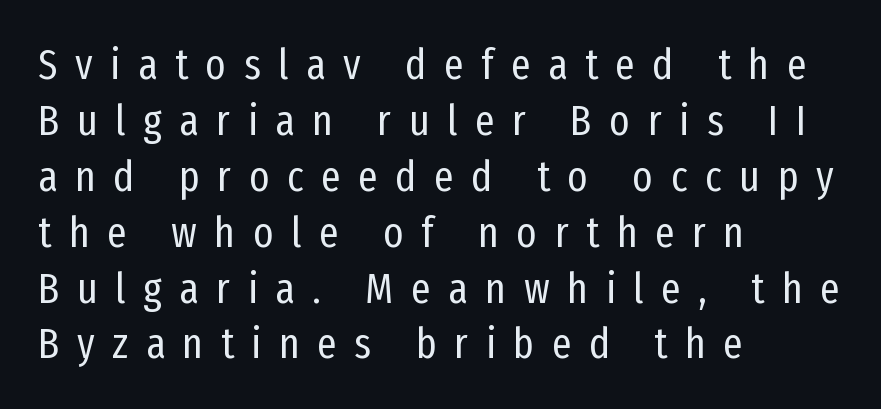
Summary of weight: not heavy and not bold. Rule under the text: the space is simply empty. The face used here is rendered with a markedly widened letterfit. The paragraph shown leans on its left margin. Is there much room between lines? A standard amount, neither cramped nor airy.
